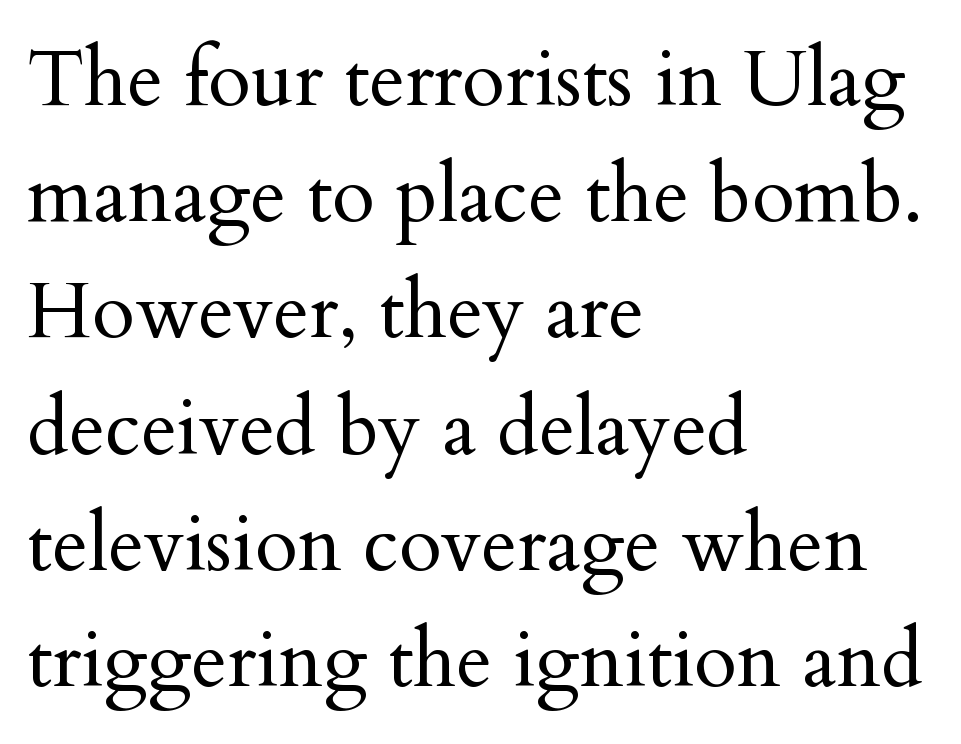
Q: Is the text bold? A: No.
Q: Is the text italic (slanted)? A: No, it is upright.
Q: Is the typeface a serif or a sans-serif typeface? A: Serif.
Q: Is the text underlined? A: No.
Q: How is the paragraph aligned? A: Left-aligned.
Q: Is the spacing between letters normal or unusually wide? A: Normal.
Q: Is the spacing between lines tight, normal or loose? A: Normal.
Q: Width (condensed, normal, or wide)? A: Normal.
Q: Stroke contrast? A: Medium.
Q: x-height? A: Small.
Q: Monospaced? A: No.
